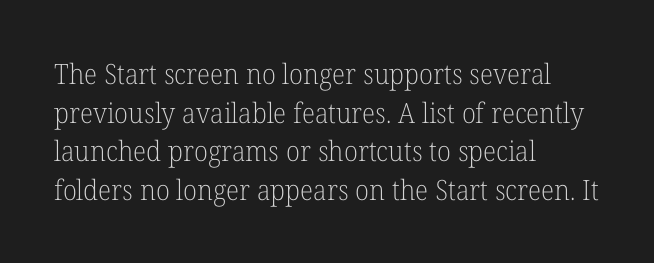
Where is the straight margin? On the left. Here the designer chose a conventional face with non-uniform glyph widths. The gap between lines stays unmarked. A normal amount of white space separates one row of letters from the next. The weight would be labelled regular, book, light, or lighter still. Nope, not italic — everything's standing straight.
